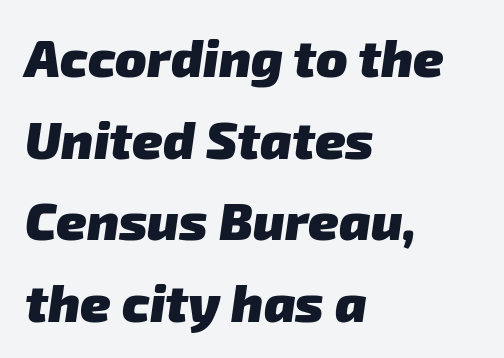
The font is running at its bold setting. A classic flush-left, rag-right setting is used for this passage. Is this a fixed-width face? No — the glyphs have proportional, varying widths. Spacing between characters is what you'd get straight out of the box.
